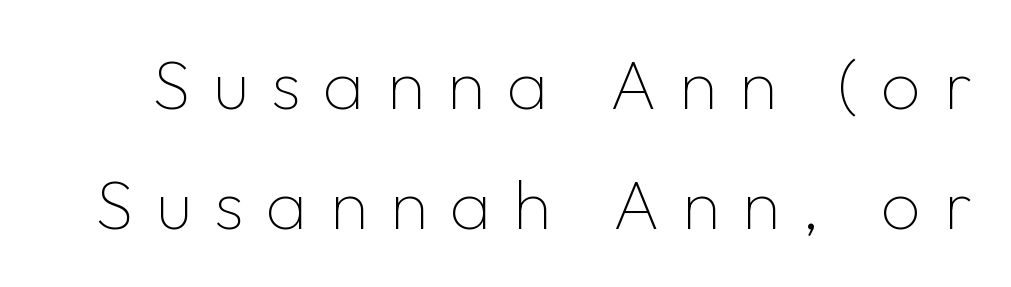
Q: Is the text bold? A: No.
Q: Is the text italic (slanted)? A: No, it is upright.
Q: Is the typeface a serif or a sans-serif typeface? A: Sans-serif.
Q: Is the text underlined? A: No.
Q: Is the spacing between letters normal or unusually wide? A: Unusually wide.
Q: Width (condensed, normal, or wide)? A: Normal.
Q: Stroke contrast? A: Low.
Q: x-height? A: Medium.
Q: Monospaced? A: No.
